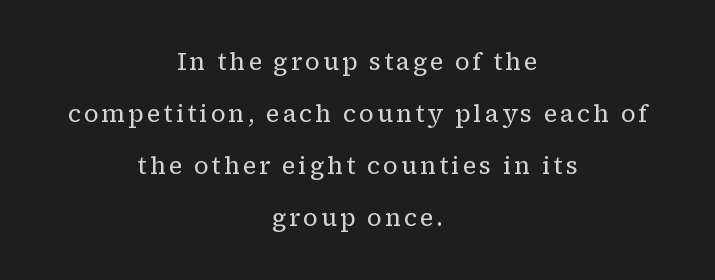
The image shows 24 px text type, upright; set centered, loose line spacing (2.16x), not underlined.
